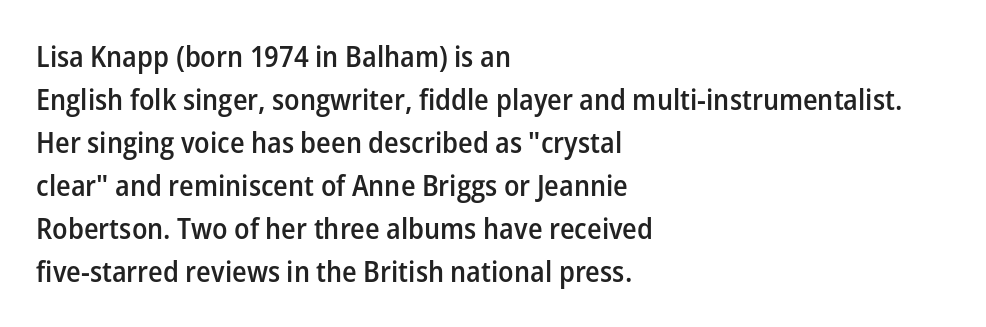
Anything drawn beneath the words? Only blank space. Serifs: no, the terminals of the letterforms are clean. These lines were composed using upright roman letters. Vertical spacing — default. The face used here is a semibold: visibly heavier than regular, lighter than bold.
